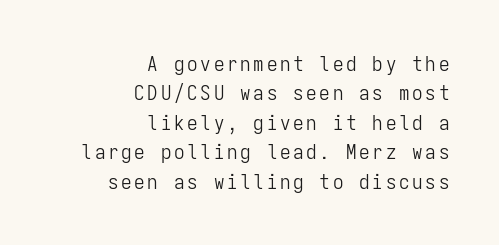
Q: Is the text bold? A: No.
Q: Is the text italic (slanted)? A: No, it is upright.
Q: Is the text underlined? A: No.
Q: How is the paragraph aligned? A: Right-aligned.
Q: Is the spacing between lines tight, normal or loose? A: Normal.
